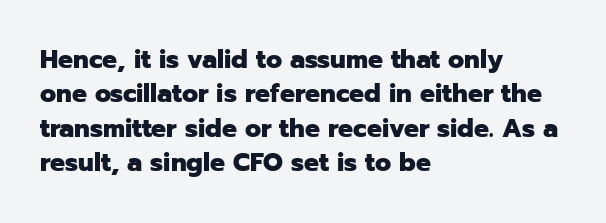
{"italic": "no", "bold": "yes", "underline": "no", "align": "left", "line_spacing": "normal", "line_spacing_ratio": 1.38, "letter_spacing": "normal", "letter_spacing_em": 0.0, "glyph_px": 25}
